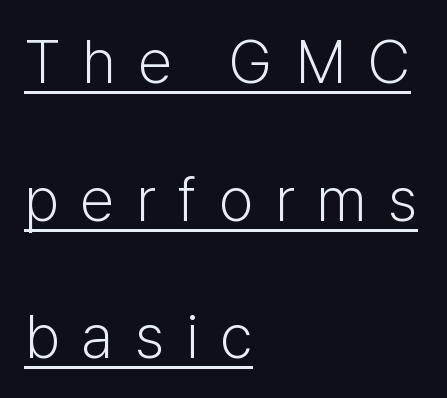
Q: Is the text bold? A: No.
Q: Is the text italic (slanted)? A: No, it is upright.
Q: Is the typeface a serif or a sans-serif typeface? A: Sans-serif.
Q: Is the text underlined? A: Yes.
Q: How is the paragraph aligned? A: Left-aligned.
Q: Is the spacing between letters normal or unusually wide? A: Unusually wide.
Q: Is the spacing between lines tight, normal or loose? A: Loose.
Q: Width (condensed, normal, or wide)? A: Normal.
Q: Stroke contrast? A: Low.
Q: x-height? A: Medium.
Q: Monospaced? A: No.
